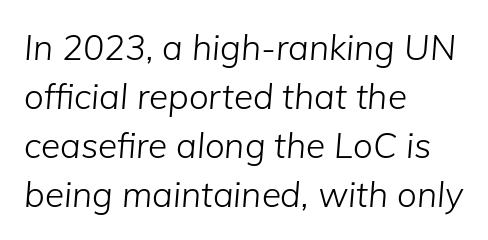
This sample has the flowing, uneven cadence of proportional lettering. These glyphs show unthickened strokes, regular width or finer. Tracking here is standard; glyphs follow each other at the usual distance. The space beneath each line is pristine and unruled.
